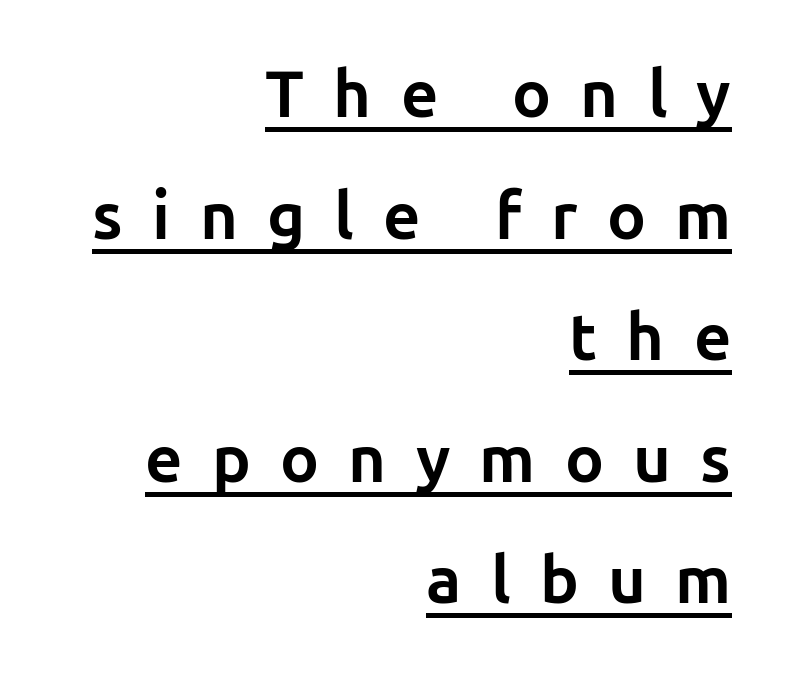
The image shows 65 px bold sans-serif type, upright; set right-aligned, line spacing 1.87x, unusually wide letter spacing (+0.45 em), underlined; low stroke contrast and a medium x-height.
